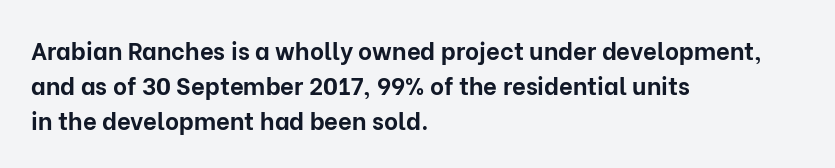
The image shows 24 px bold type, upright; set left-aligned, normal line spacing (1.45x), normal letter spacing, not underlined.
